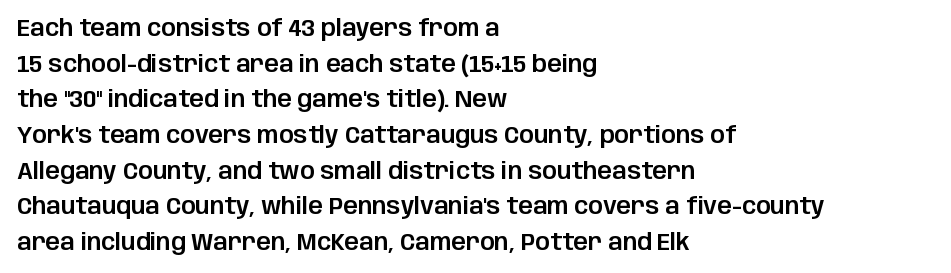
Q: Is the text italic (slanted)? A: No, it is upright.
Q: Is the text underlined? A: No.
Q: How is the paragraph aligned? A: Left-aligned.
Q: Is the spacing between letters normal or unusually wide? A: Normal.
Q: Is the spacing between lines tight, normal or loose? A: Normal.
